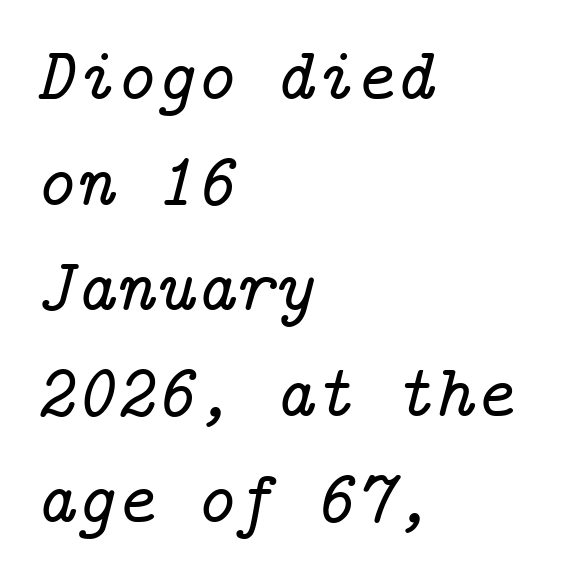
{"serif": "yes", "italic": "yes", "lean": "right", "slant_degrees": 14, "width": "normal", "stroke_contrast": "low", "x_height": "medium", "underline": "no", "align": "left", "line_spacing": "normal", "line_spacing_ratio": 1.39, "letter_spacing": "normal", "letter_spacing_em": 0.0, "glyph_px": 76}
